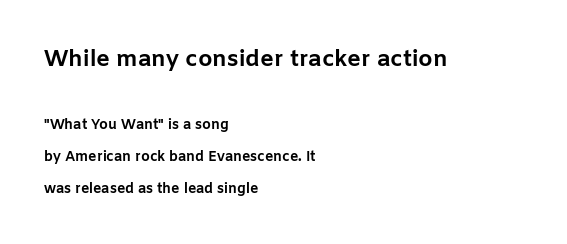
The image shows 23 px bold type, upright; set left-aligned, loose line spacing (2.31x), normal letter spacing, not underlined; the first (top) block is 1.64x larger.
